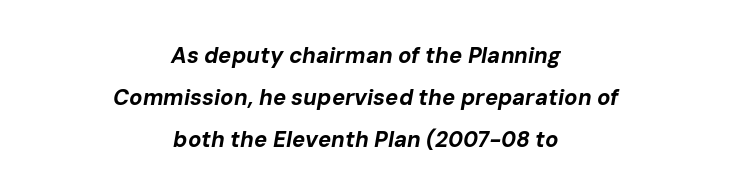
The image shows 22 px bold type, italic (leaning right); set centered, loose line spacing (1.92x), normal letter spacing, not underlined.
